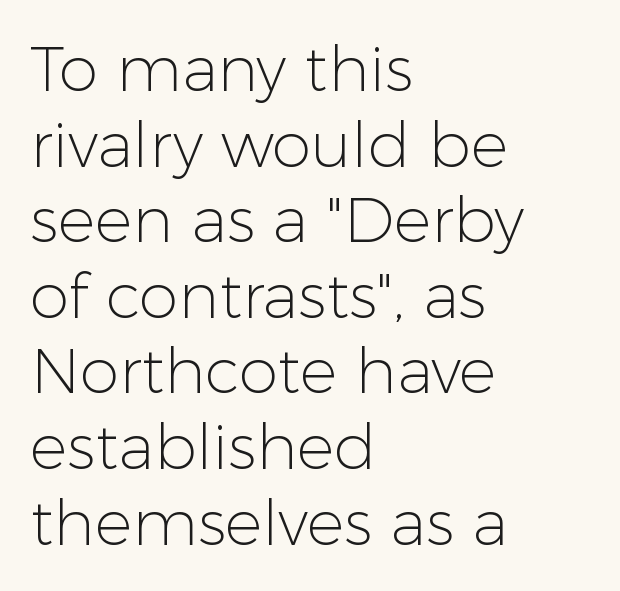
{"serif": "no", "italic": "no", "bold": "no", "weight": "light", "width": "normal", "stroke_contrast": "low", "x_height": "medium", "monospaced": "no", "underline": "no", "align": "left", "line_spacing_ratio": 1.2, "letter_spacing": "normal", "letter_spacing_em": 0.0, "glyph_px": 63}
